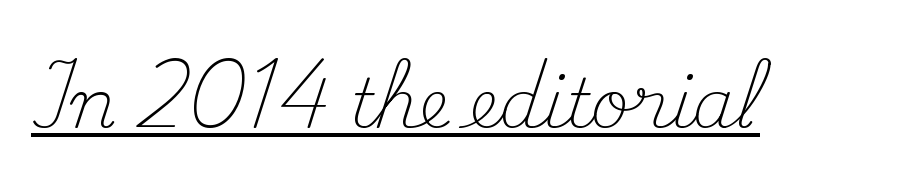
The image shows 67 px light serif type; set normal letter spacing, underlined; medium stroke contrast and a small x-height.
